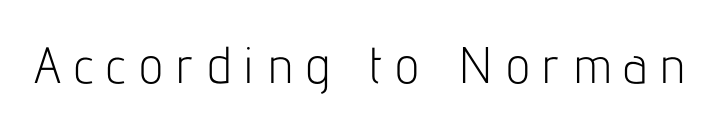
Q: Is the text bold? A: No.
Q: Is the text italic (slanted)? A: No, it is upright.
Q: Is the typeface a serif or a sans-serif typeface? A: Sans-serif.
Q: Is the text underlined? A: No.
Q: Is the spacing between letters normal or unusually wide? A: Unusually wide.
Q: Width (condensed, normal, or wide)? A: Condensed.
Q: Stroke contrast? A: Low.
Q: x-height? A: Medium.
Q: Monospaced? A: No.
